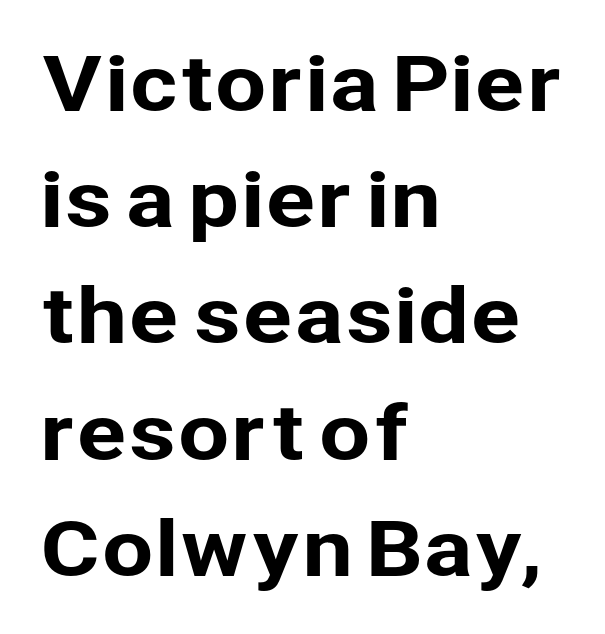
What kind of face is this? One without serifs — a sans. The typesetter chose a ragged-right arrangement here. No word sits above an underline. Spacing between characters is what you'd get straight out of the box. Honestly, the row spacing looks completely unremarkable. The passage shown is typed in a proportional face where columns would drift.
